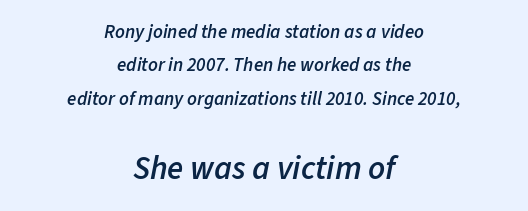
The image shows 33 px semibold type, italic (leaning right); set centered, line spacing 1.76x, normal letter spacing, not underlined; the second (bottom) block is 1.74x larger; low stroke contrast and a medium x-height.
